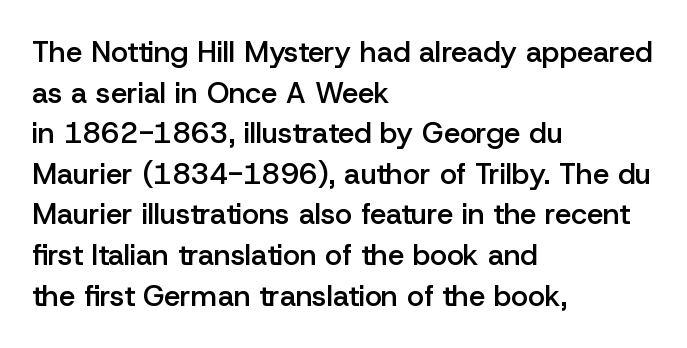
This sample has the flowing, uneven cadence of proportional lettering. Visually the block forms a straight wall on the left and a jagged coastline on the right. Interline gaps are of average width in this sample. Font category for this specimen: sans-serif. Is the type bold? Partly — it's a semibold, heavier than regular but not fully bold. Notice how the stems are strictly vertical — no italics here.
